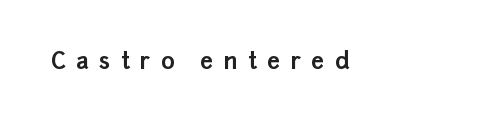
{"italic": "no", "bold": "yes", "underline": "no", "letter_spacing": "wide", "letter_spacing_em": 0.44, "glyph_px": 23}
